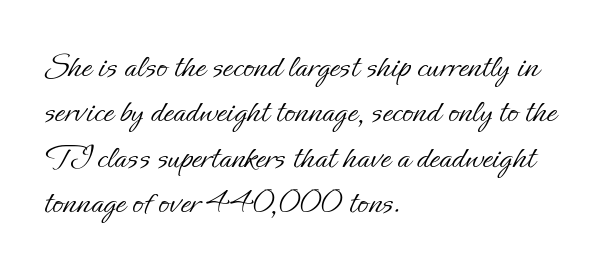
Layout note: lines flush left. Leading matches the norm, producing a regular column. Standard letterfit; no display-style spreading of the glyphs.
